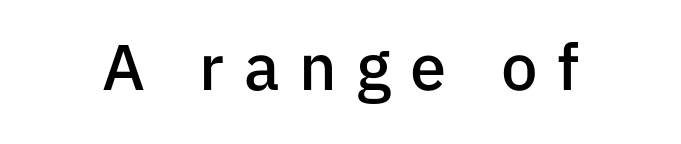
Think of a printed novel: that variable character pitch is what you see here. The specimen reads as upright at a glance. The font family rendered here belongs to the sans-serif group. The face used here is a semibold: visibly heavier than regular, lighter than bold. Underline: absent.
